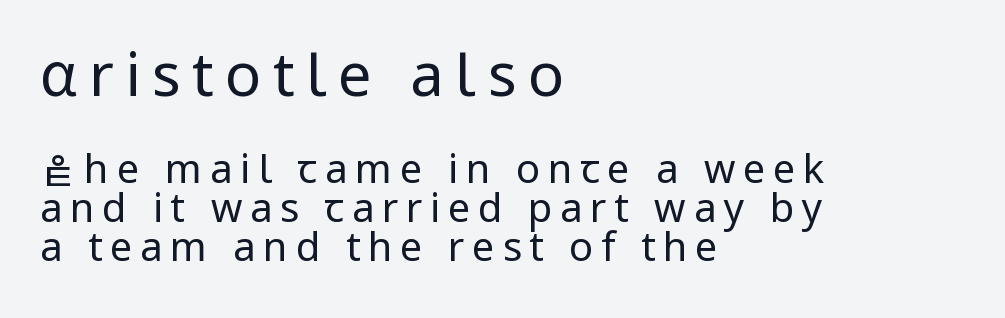
Q: Is the text bold? A: No.
Q: Is the text italic (slanted)? A: No, it is upright.
Q: Is the typeface a serif or a sans-serif typeface? A: Sans-serif.
Q: Is the text underlined? A: No.
Q: How is the paragraph aligned? A: Left-aligned.
Q: Is the spacing between lines tight, normal or loose? A: Tight.
Q: Which block of text is set in a larger size, the first (top) or the second (bottom)? A: The first (top) one.
Q: Width (condensed, normal, or wide)? A: Normal.
Q: Stroke contrast? A: Low.
Q: x-height? A: Medium.
Q: Monospaced? A: No.
